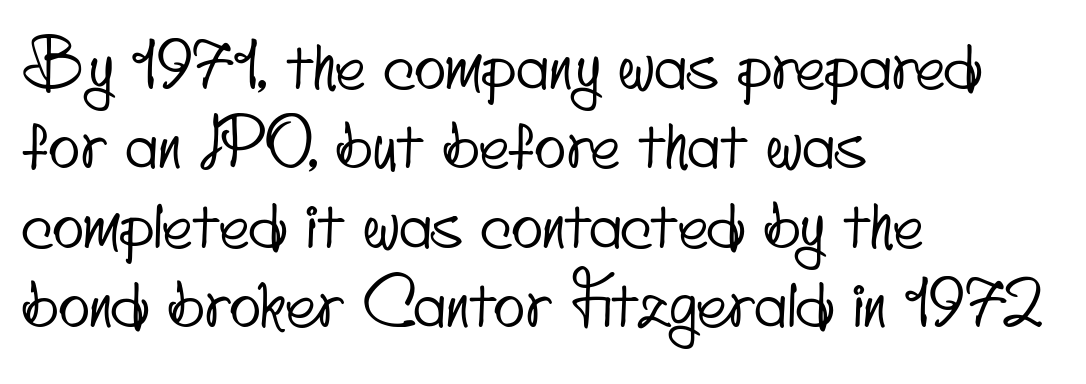
Q: Is the typeface a serif or a sans-serif typeface? A: Sans-serif.
Q: Is the text underlined? A: No.
Q: How is the paragraph aligned? A: Left-aligned.
Q: Is the spacing between letters normal or unusually wide? A: Normal.
Q: Width (condensed, normal, or wide)? A: Condensed.
Q: Stroke contrast? A: Low.
Q: x-height? A: Small.
Q: Monospaced? A: No.
